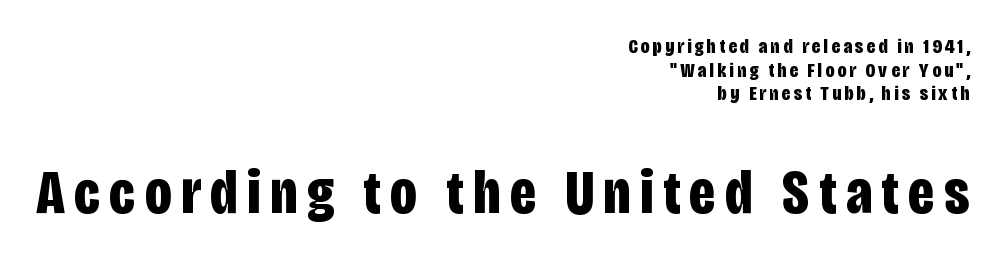
{"serif": "no", "italic": "no", "bold": "yes", "weight": "bold", "width": "condensed", "stroke_contrast": "low", "x_height": "large", "monospaced": "no", "underline": "no", "align": "right", "line_spacing": "tight", "line_spacing_ratio": 1.12, "larger_block": "second", "size_ratio": 3.0, "glyph_px": 63}
